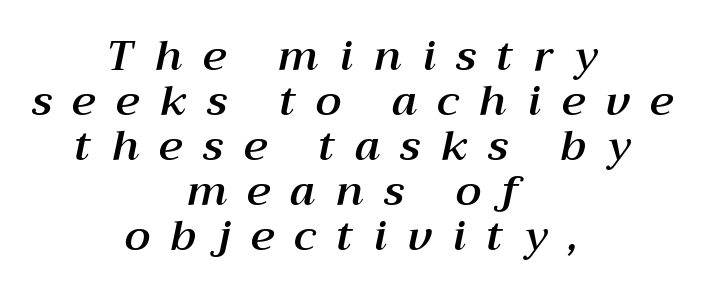
{"italic": "yes", "lean": "right", "slant_degrees": 12, "width": "normal", "stroke_contrast": "medium", "x_height": "medium", "monospaced": "no", "underline": "no", "align": "center", "line_spacing": "tight", "line_spacing_ratio": 1.07, "letter_spacing": "wide", "letter_spacing_em": 0.49, "glyph_px": 42}
